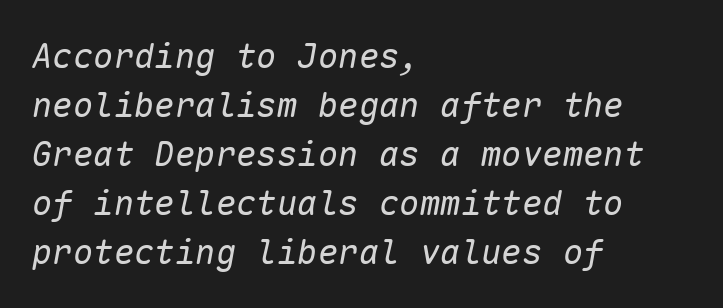
Q: Is the text bold? A: No.
Q: Is the text italic (slanted)? A: Yes, it leans right by about 10 degrees.
Q: Is the text underlined? A: No.
Q: How is the paragraph aligned? A: Left-aligned.
Q: Is the spacing between letters normal or unusually wide? A: Normal.
Q: Is the spacing between lines tight, normal or loose? A: Normal.
Q: Width (condensed, normal, or wide)? A: Normal.
Q: Stroke contrast? A: Low.
Q: x-height? A: Medium.
Q: Monospaced? A: Yes.
